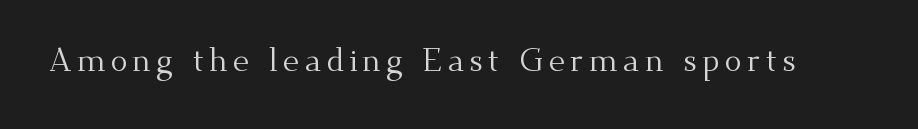
{"serif": "yes", "italic": "no", "bold": "no", "weight": "regular", "width": "normal", "stroke_contrast": "medium", "x_height": "small", "monospaced": "no", "underline": "no", "glyph_px": 32}
